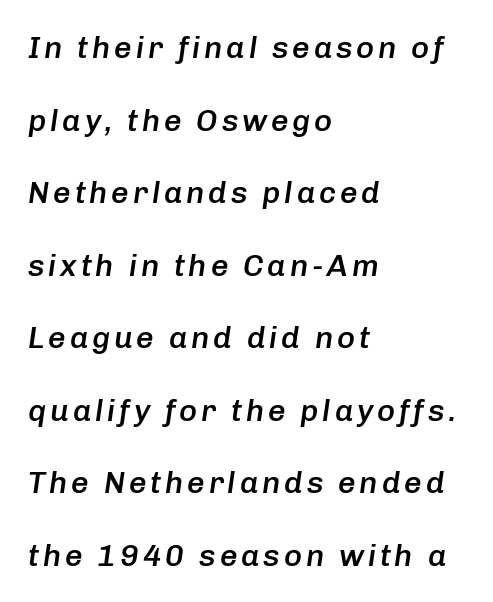
The font's italic variant was chosen for this text. The leading is generous, giving the passage an open texture. Every row of glyphs begins at an identical x-position on the left. Varying glyph widths throughout — classic text-font behaviour. A bit beefed up — I'd call it semibold rather than bold.
